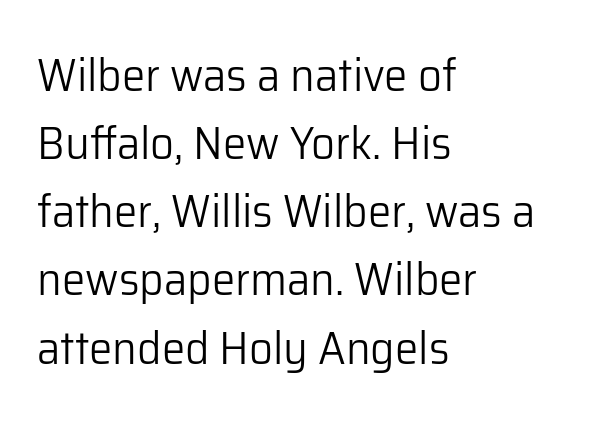
{"serif": "no", "italic": "no", "bold": "no", "weight": "light", "width": "normal", "stroke_contrast": "low", "x_height": "medium", "monospaced": "no", "underline": "no", "align": "left", "line_spacing": "normal", "line_spacing_ratio": 1.45, "letter_spacing": "normal", "letter_spacing_em": 0.0, "glyph_px": 47}
